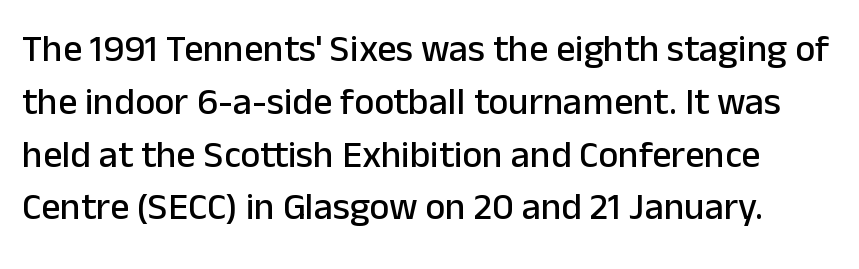
There is no visible air inserted between adjacent glyphs. In terms of letterform style, serifs are entirely absent. The passage shown is typed in a proportional face where columns would drift. Beneath every word, the page is bare.
